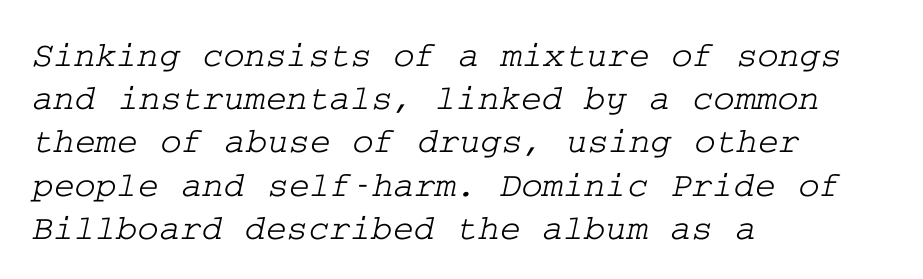
Q: Is the typeface a serif or a sans-serif typeface? A: Serif.
Q: Is the text underlined? A: No.
Q: How is the paragraph aligned? A: Left-aligned.
Q: Is the spacing between letters normal or unusually wide? A: Normal.
Q: Width (condensed, normal, or wide)? A: Wide.
Q: Stroke contrast? A: Low.
Q: x-height? A: Medium.
